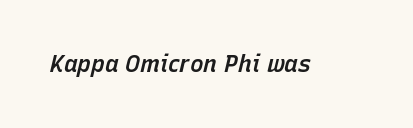
Every letter is mildly thick-stroked: semibold rather than bold. Plain, unruled lines of type. Every character sits at an angle, as italics do. There is no visible air inserted between adjacent glyphs.
